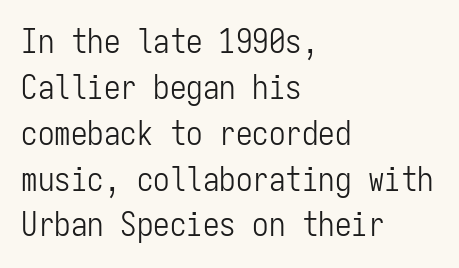
The image shows 33 px light, condensed sans-serif type, upright, monospaced; set left-aligned, normal line spacing (1.39x), normal letter spacing, not underlined; low stroke contrast and a medium x-height.
